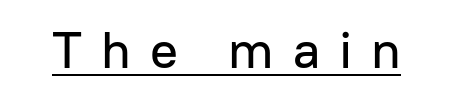
The horizontal fit of the characters is loose and conspicuously gappy. The rendering shows plain stroke endings on the letterforms — a sans-serif design. The face used here is proportionally spaced, like ordinary book or web type. Beneath each row of characters lies a ruled line. The typography opts for an upright posture over an oblique one.
